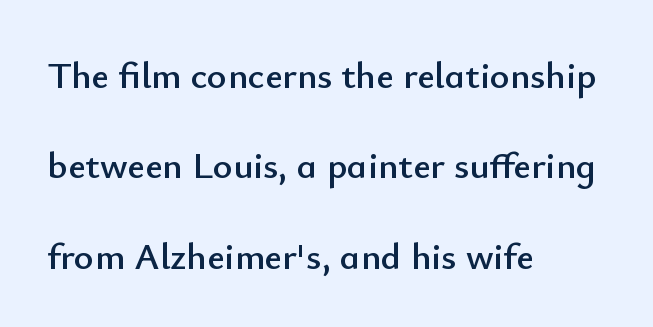
The image shows 38 px sans-serif type, upright; set left-aligned, loose line spacing (2.38x), normal letter spacing, not underlined; low stroke contrast and a small x-height.
